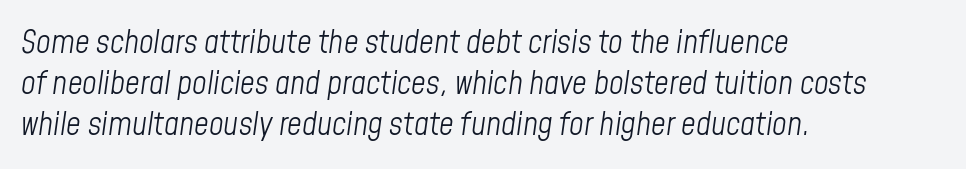
The image shows 32 px light, condensed type, italic (leaning right); set left-aligned, normal line spacing (1.28x), normal letter spacing, not underlined; low stroke contrast and a medium x-height.
